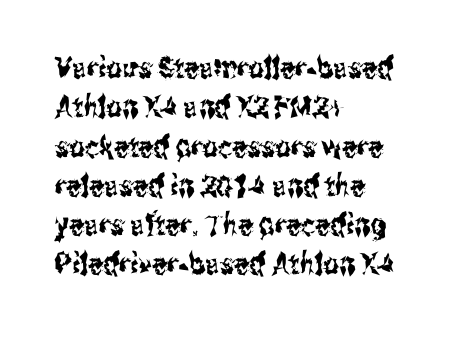
{"serif": "no", "italic": "no", "width": "condensed", "stroke_contrast": "medium", "x_height": "medium", "monospaced": "no", "underline": "no", "align": "left", "line_spacing": "normal", "line_spacing_ratio": 1.31, "letter_spacing": "normal", "letter_spacing_em": 0.0, "glyph_px": 30}
